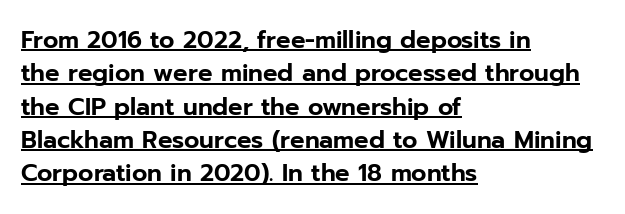
Q: Is the text italic (slanted)? A: No, it is upright.
Q: Is the text underlined? A: Yes.
Q: How is the paragraph aligned? A: Left-aligned.
Q: Is the spacing between letters normal or unusually wide? A: Normal.
Q: Is the spacing between lines tight, normal or loose? A: Normal.
